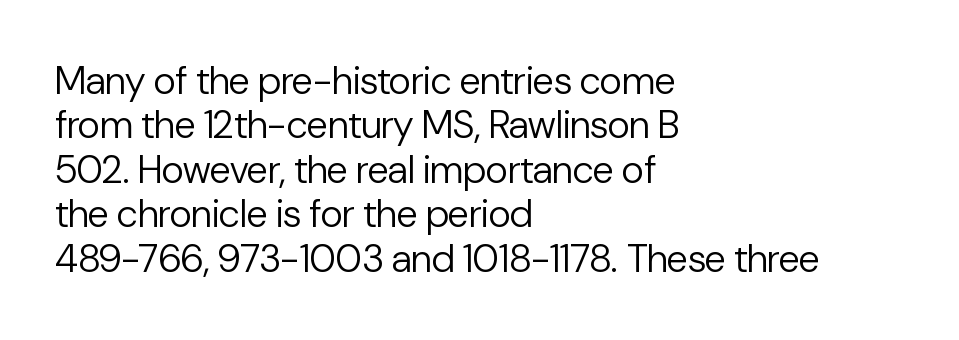
Typographically, this falls in the sans-serif category. Ink coverage per letter is moderate at most. Vertically, the passage feels compressed, each row crowding the next. The passage shown is typed in a proportional face where columns would drift. You could call the tracking neutral — neither tight nor loose. No word sits above an underline.
